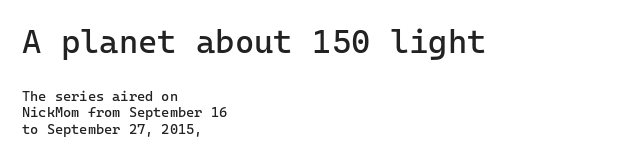
Q: Is the text bold? A: No.
Q: Is the text italic (slanted)? A: No, it is upright.
Q: Is the typeface a serif or a sans-serif typeface? A: Sans-serif.
Q: Is the text underlined? A: No.
Q: How is the paragraph aligned? A: Left-aligned.
Q: Is the spacing between letters normal or unusually wide? A: Normal.
Q: Which block of text is set in a larger size, the first (top) or the second (bottom)? A: The first (top) one.
Q: Width (condensed, normal, or wide)? A: Normal.
Q: Stroke contrast? A: Low.
Q: x-height? A: Medium.
Q: Monospaced? A: Yes.
